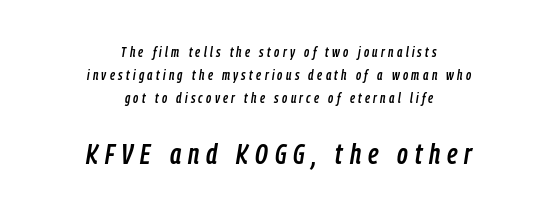
The image shows 29 px condensed type, italic (leaning right); set centered, normal line spacing (1.65x), unusually wide letter spacing (+0.24 em), not underlined; the second (bottom) block is 2.07x larger; low stroke contrast and a medium x-height.
